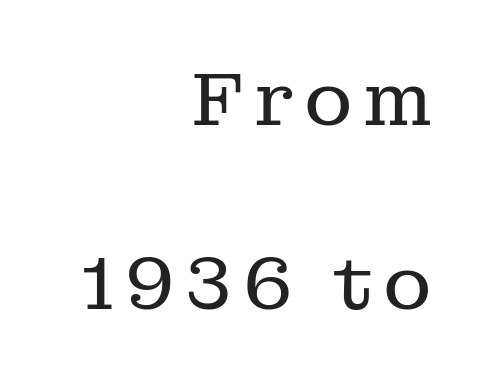
A quiet, ordinary-to-light weight characterises the typeface. In terms of letterform style, serifs are clearly present. If you drew a ruler down the right edge, every line would touch it. Proportional: the letters do not fall into vertical columns.
